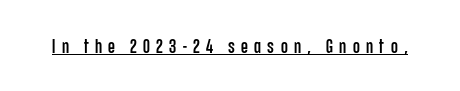
{"italic": "no", "underline": "yes", "letter_spacing": "wide", "letter_spacing_em": 0.32, "glyph_px": 20}
